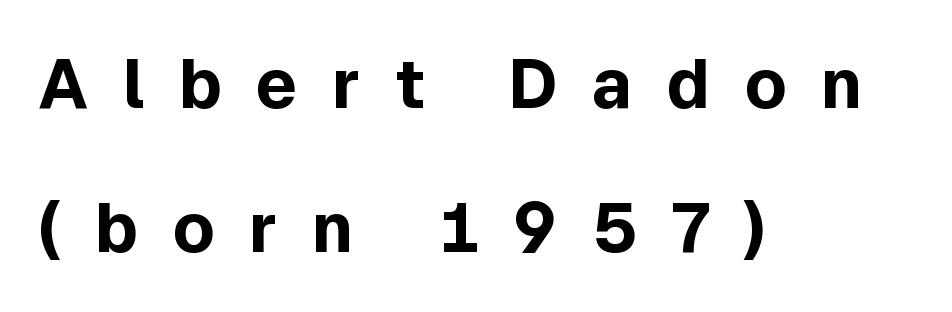
Q: Is the text bold? A: Yes.
Q: Is the text italic (slanted)? A: No, it is upright.
Q: Is the typeface a serif or a sans-serif typeface? A: Sans-serif.
Q: Is the text underlined? A: No.
Q: How is the paragraph aligned? A: Left-aligned.
Q: Is the spacing between letters normal or unusually wide? A: Unusually wide.
Q: Is the spacing between lines tight, normal or loose? A: Loose.
Q: Width (condensed, normal, or wide)? A: Normal.
Q: x-height? A: Medium.
Q: Monospaced? A: No.
